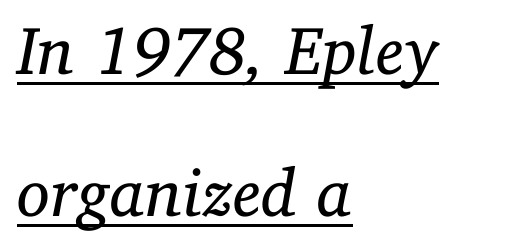
The image shows 68 px regular-weight serif type, italic (leaning right); set left-aligned, loose line spacing (2.09x), normal letter spacing, underlined; low stroke contrast and a medium x-height.
